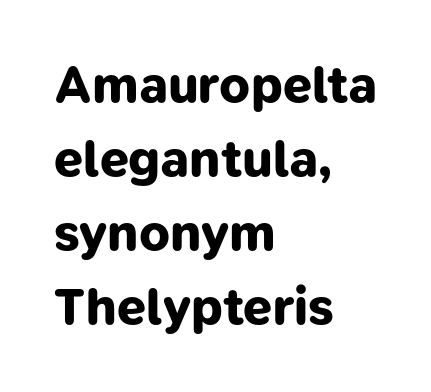
{"serif": "no", "bold": "yes", "weight": "bold", "width": "normal", "stroke_contrast": "low", "x_height": "medium", "monospaced": "no", "underline": "no", "align": "left", "line_spacing": "normal", "line_spacing_ratio": 1.42, "letter_spacing": "normal", "letter_spacing_em": 0.0, "glyph_px": 52}
